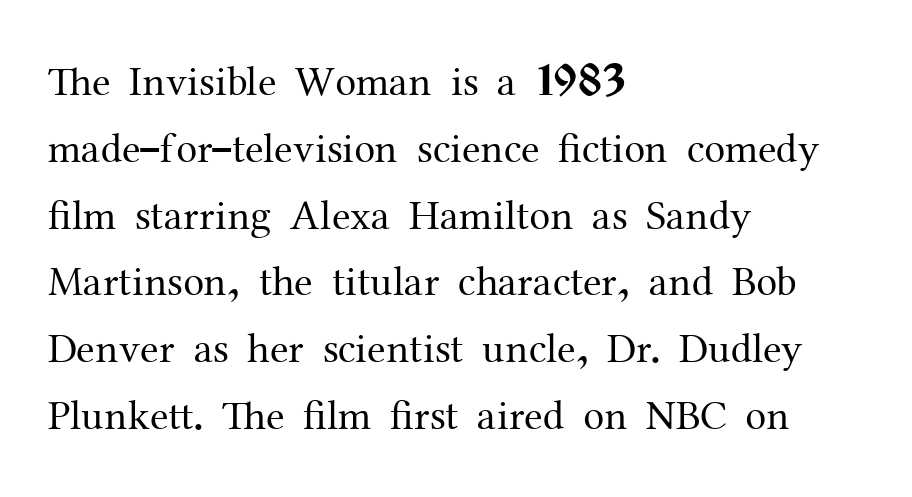
Q: Is the text bold? A: No.
Q: Is the text italic (slanted)? A: No, it is upright.
Q: Is the typeface a serif or a sans-serif typeface? A: Serif.
Q: Is the text underlined? A: No.
Q: How is the paragraph aligned? A: Left-aligned.
Q: Is the spacing between letters normal or unusually wide? A: Normal.
Q: Is the spacing between lines tight, normal or loose? A: Normal.
Q: Width (condensed, normal, or wide)? A: Normal.
Q: Stroke contrast? A: Medium.
Q: x-height? A: Medium.
Q: Monospaced? A: No.
